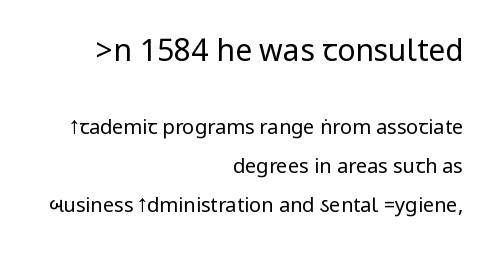
Q: Is the text bold? A: No.
Q: Is the text italic (slanted)? A: No, it is upright.
Q: Is the typeface a serif or a sans-serif typeface? A: Sans-serif.
Q: Is the text underlined? A: No.
Q: How is the paragraph aligned? A: Right-aligned.
Q: Is the spacing between letters normal or unusually wide? A: Normal.
Q: Is the spacing between lines tight, normal or loose? A: Loose.
Q: Which block of text is set in a larger size, the first (top) or the second (bottom)? A: The first (top) one.
Q: Width (condensed, normal, or wide)? A: Condensed.
Q: Stroke contrast? A: Low.
